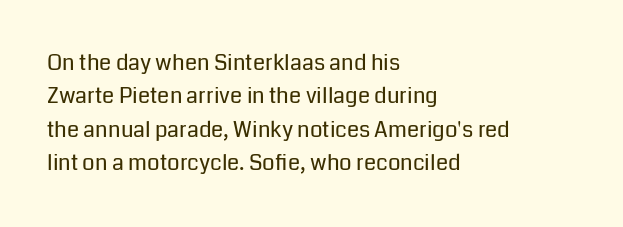
Summary of vertical rhythm: regular, with standard interline spacing. No extra ink here — the face is not bold. Quick note: not italic, upright. Horizontal alignment here is leftward, the default for most running prose.
